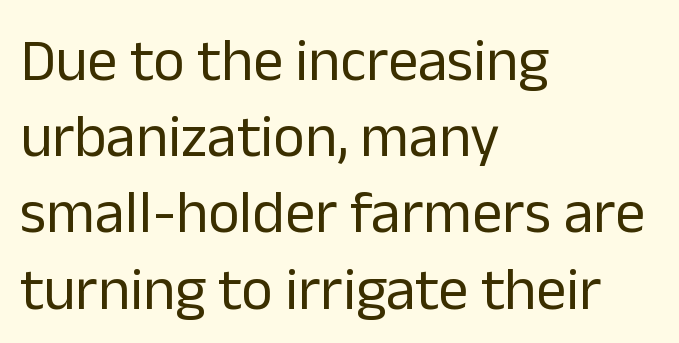
The typesetting does not lean heavy: it is not bold. The type family on display is of the sans-serif kind. The rendering keeps characters at their native spacing. Teacher's note: observe the even left margin — that is flush-left alignment.
